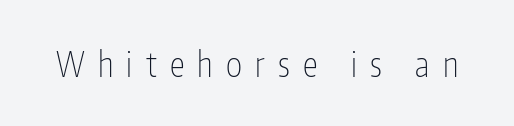
The image shows 34 px thin, condensed sans-serif type, upright; set unusually wide letter spacing (+0.39 em), not underlined; low stroke contrast and a medium x-height.
